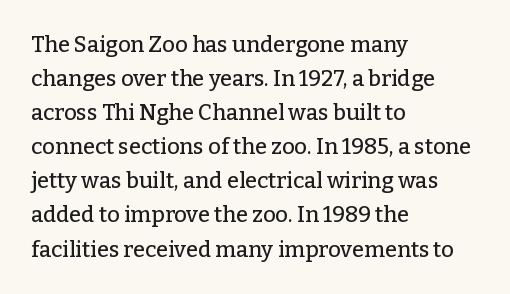
The image shows 22 px text type, upright; set left-aligned, normal line spacing (1.55x), normal letter spacing, not underlined.
